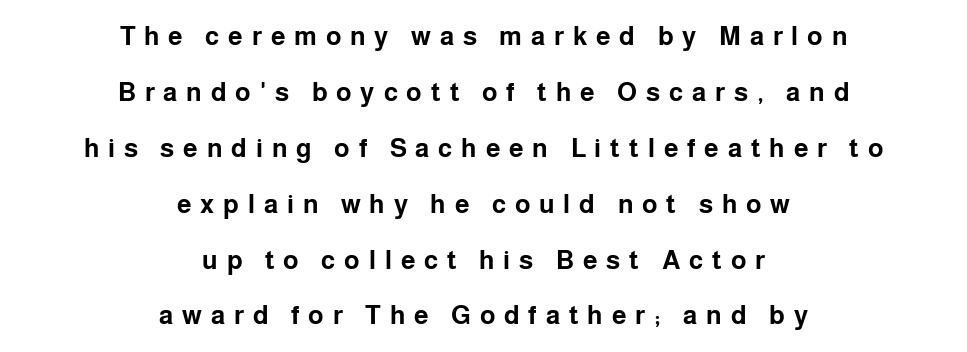
Q: Is the text bold? A: Yes.
Q: Is the text italic (slanted)? A: No, it is upright.
Q: Is the text underlined? A: No.
Q: How is the paragraph aligned? A: Centered.
Q: Is the spacing between letters normal or unusually wide? A: Unusually wide.
Q: Is the spacing between lines tight, normal or loose? A: Loose.
